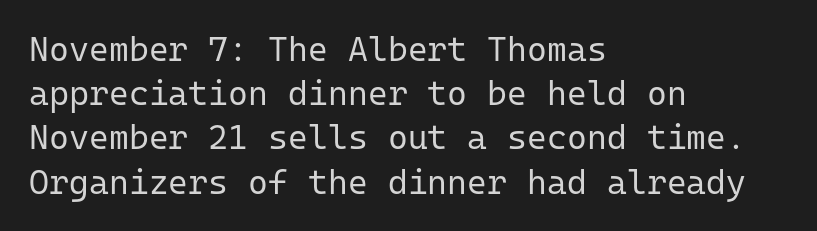
Q: Is the text bold? A: No.
Q: Is the text italic (slanted)? A: No, it is upright.
Q: Is the typeface a serif or a sans-serif typeface? A: Sans-serif.
Q: Is the text underlined? A: No.
Q: How is the paragraph aligned? A: Left-aligned.
Q: Is the spacing between letters normal or unusually wide? A: Normal.
Q: Is the spacing between lines tight, normal or loose? A: Normal.
Q: Width (condensed, normal, or wide)? A: Normal.
Q: Stroke contrast? A: Low.
Q: x-height? A: Medium.
Q: Monospaced? A: Yes.
